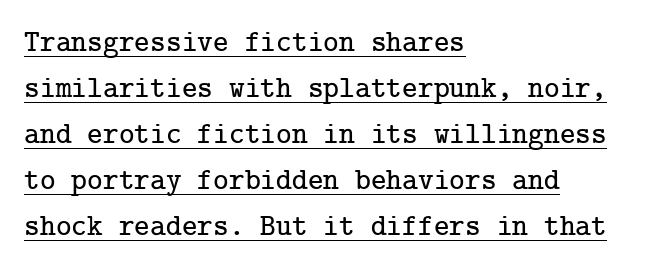
Q: Is the text italic (slanted)? A: No, it is upright.
Q: Is the typeface a serif or a sans-serif typeface? A: Serif.
Q: Is the text underlined? A: Yes.
Q: How is the paragraph aligned? A: Left-aligned.
Q: Is the spacing between letters normal or unusually wide? A: Normal.
Q: Is the spacing between lines tight, normal or loose? A: Normal.
Q: Width (condensed, normal, or wide)? A: Normal.
Q: Stroke contrast? A: Low.
Q: x-height? A: Medium.
